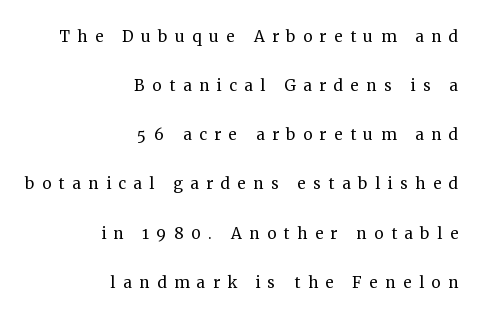
Q: Is the text bold? A: No.
Q: Is the text italic (slanted)? A: No, it is upright.
Q: Is the text underlined? A: No.
Q: How is the paragraph aligned? A: Right-aligned.
Q: Is the spacing between letters normal or unusually wide? A: Unusually wide.
Q: Is the spacing between lines tight, normal or loose? A: Loose.
